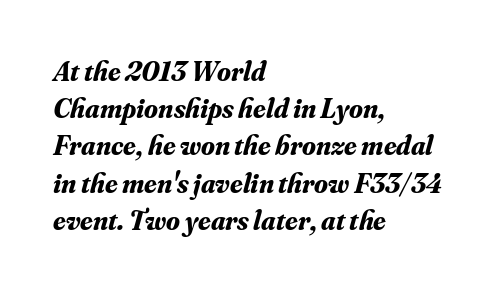
Is the letter spacing exaggerated? No — it looks like the ordinary default. The letters advance in unequal steps, a hallmark of proportional type. Every character sits at an angle, as italics do. The space directly below the letters is spotless.
